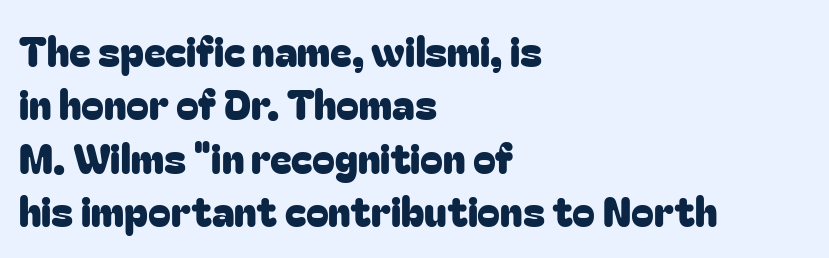
{"serif": "no", "italic": "no", "width": "normal", "stroke_contrast": "low", "x_height": "medium", "monospaced": "no", "underline": "no", "align": "left", "line_spacing": "normal", "line_spacing_ratio": 1.3, "letter_spacing": "normal", "letter_spacing_em": 0.0, "glyph_px": 41}
